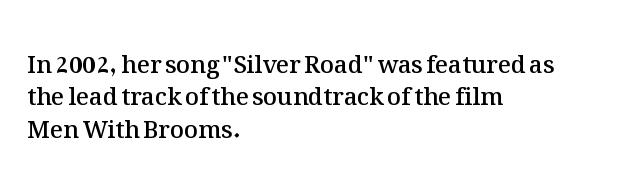
The image shows 24 px text type, upright; set left-aligned, normal line spacing (1.35x), normal letter spacing, not underlined.
